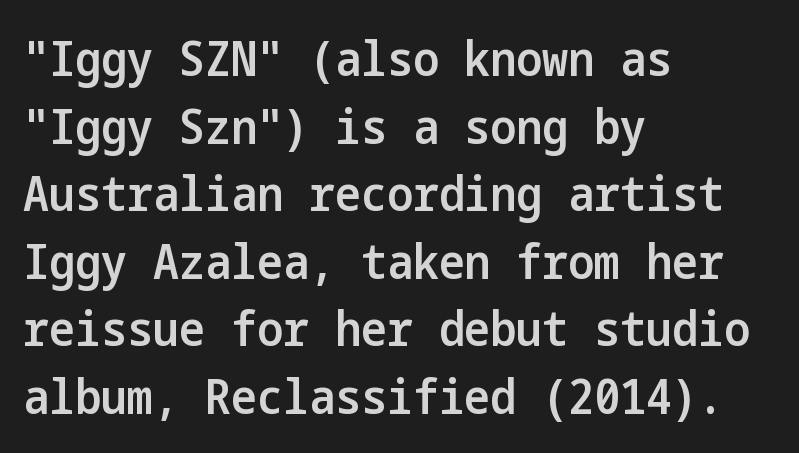
The image shows 49 px semibold, condensed sans-serif type, upright; set left-aligned, normal line spacing (1.38x), normal letter spacing, not underlined; low stroke contrast and a medium x-height.
